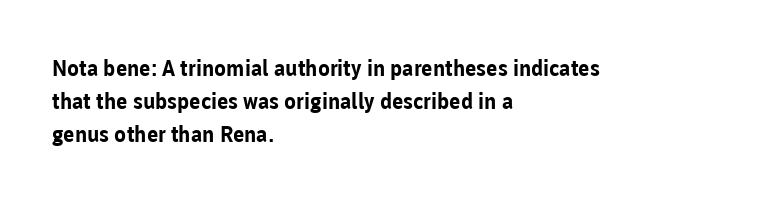
{"italic": "no", "bold": "yes", "underline": "no", "align": "left", "line_spacing": "normal", "line_spacing_ratio": 1.51, "letter_spacing": "normal", "letter_spacing_em": 0.0, "glyph_px": 22}
